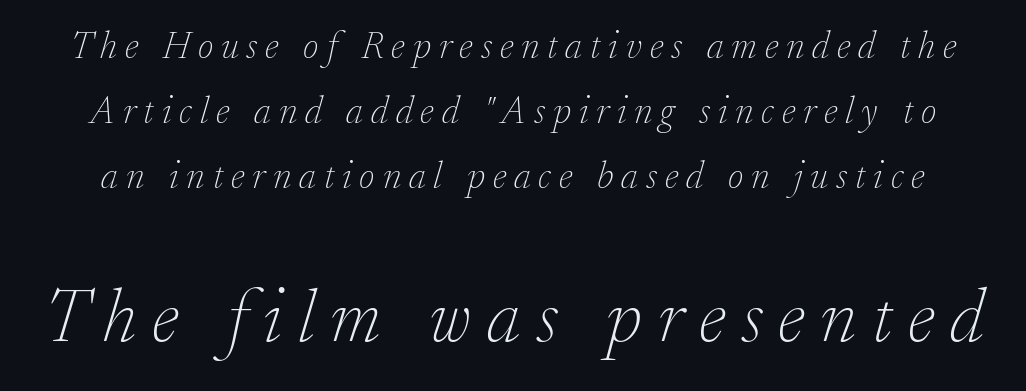
The image shows 75 px thin serif type, italic (leaning right); set line spacing 1.71x, unusually wide letter spacing (+0.21 em), not underlined; the second (bottom) block is 1.97x larger; low stroke contrast and a small x-height.
